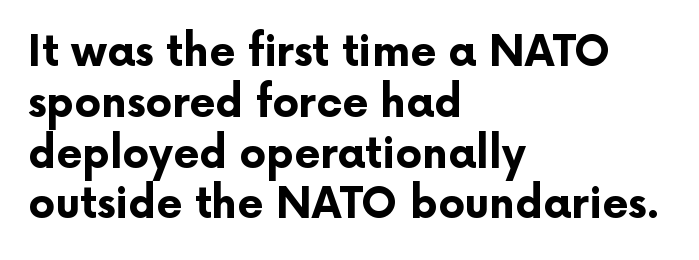
Q: Is the text bold? A: Yes.
Q: Is the text italic (slanted)? A: No, it is upright.
Q: Is the typeface a serif or a sans-serif typeface? A: Sans-serif.
Q: Is the text underlined? A: No.
Q: How is the paragraph aligned? A: Left-aligned.
Q: Is the spacing between letters normal or unusually wide? A: Normal.
Q: Width (condensed, normal, or wide)? A: Normal.
Q: Stroke contrast? A: Low.
Q: x-height? A: Medium.
Q: Monospaced? A: No.
